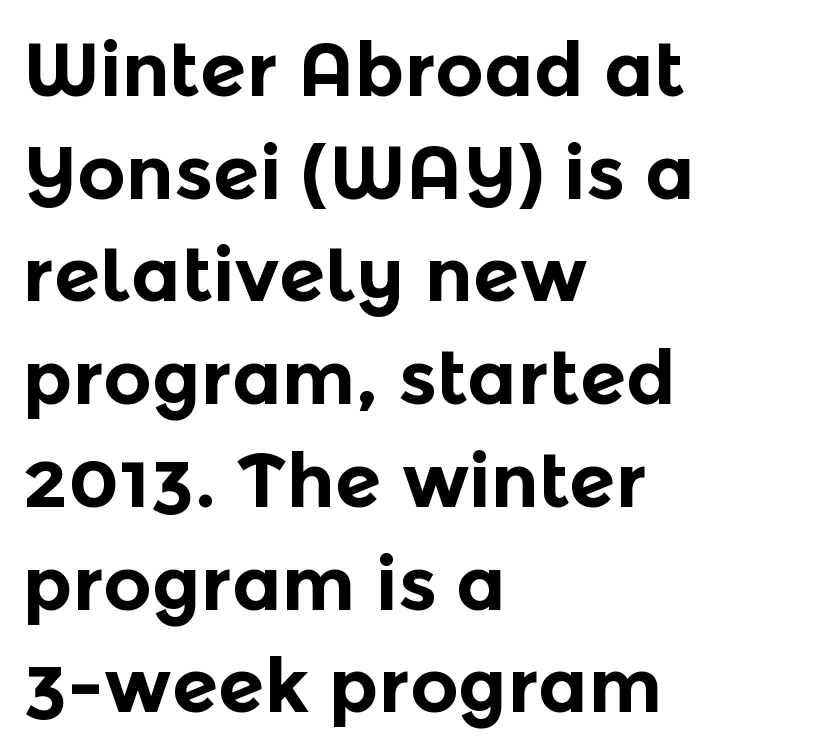
{"serif": "no", "italic": "no", "bold": "yes", "weight": "bold", "width": "normal", "x_height": "medium", "monospaced": "no", "underline": "no", "align": "left", "line_spacing": "normal", "line_spacing_ratio": 1.37, "letter_spacing": "normal", "letter_spacing_em": 0.0, "glyph_px": 75}
